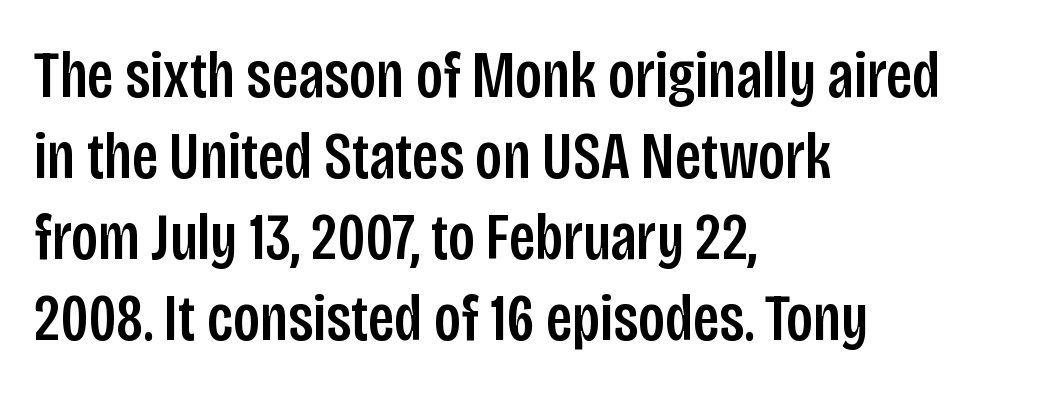
The image shows 67 px condensed sans-serif type, upright; set left-aligned, line spacing 1.21x, normal letter spacing, not underlined; low stroke contrast and a large x-height.
